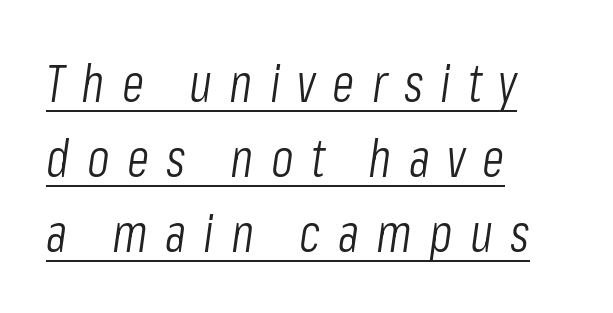
These characters rest on top of a visible drawn line. Words appear elongated and porous because spacing is wide. The text carries the slant typical of an italic or oblique font. The lines sit at an ordinary, default distance from one another.
